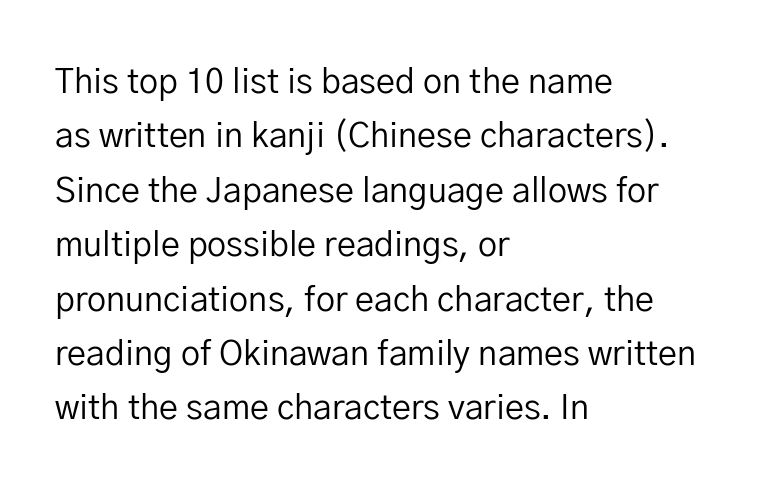
The image shows 34 px regular-weight sans-serif type, upright; set left-aligned, normal line spacing (1.6x), normal letter spacing, not underlined; low stroke contrast and a medium x-height.
